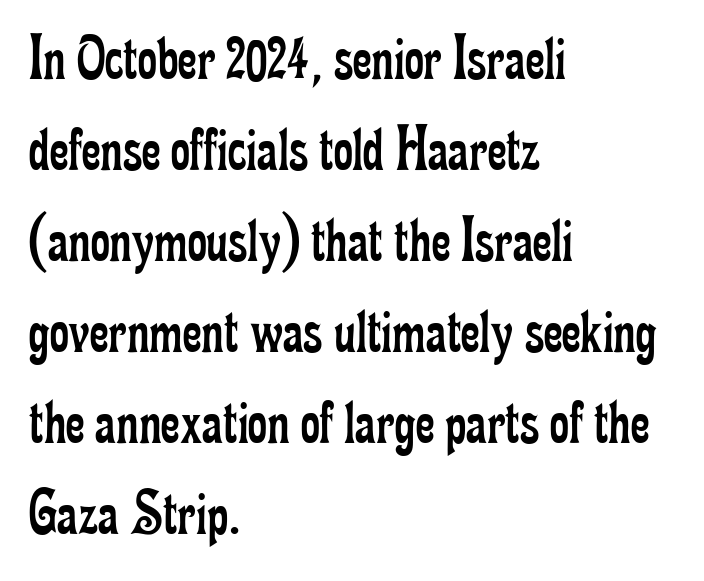
The image shows 66 px regular-weight, condensed serif type, upright; set left-aligned, normal line spacing (1.38x), normal letter spacing, not underlined; low stroke contrast and a small x-height.
